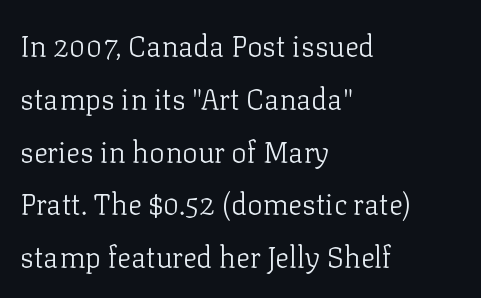
Q: Is the text bold? A: No.
Q: Is the text italic (slanted)? A: No, it is upright.
Q: Is the typeface a serif or a sans-serif typeface? A: Serif.
Q: Is the text underlined? A: No.
Q: How is the paragraph aligned? A: Left-aligned.
Q: Is the spacing between letters normal or unusually wide? A: Normal.
Q: Width (condensed, normal, or wide)? A: Normal.
Q: Stroke contrast? A: Low.
Q: x-height? A: Medium.
Q: Monospaced? A: No.
